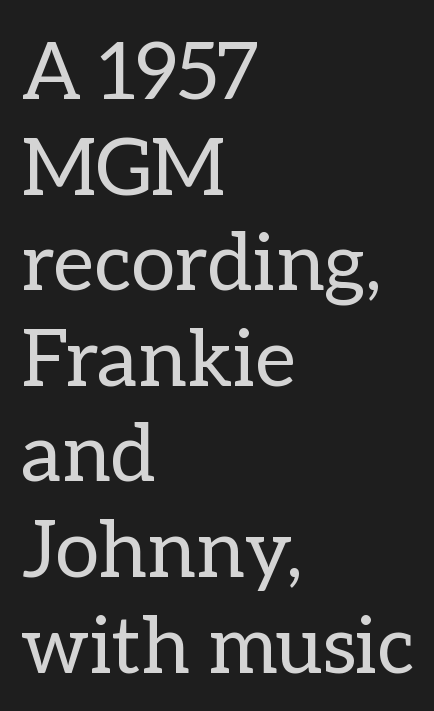
Observe the ordinary spacing: letters are neighbours, not strangers. Beneath every word, the page is bare. The letters look calm and open, with moderate or lighter stems. Compared with a centered layout, this one pins lines to the left instead.
